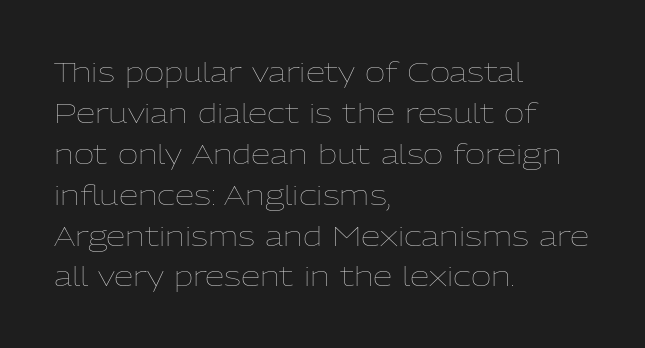
Letters have the restrained weight of plain body copy at most. The type sits square on the baseline with zero lean. A typesetter would call this proportional, since set widths differ per character. This rendering uses left alignment, leaving the right contour irregular. How would I describe the line gaps? Plain and ordinary. Words appear dense and cohesive because spacing is normal.
